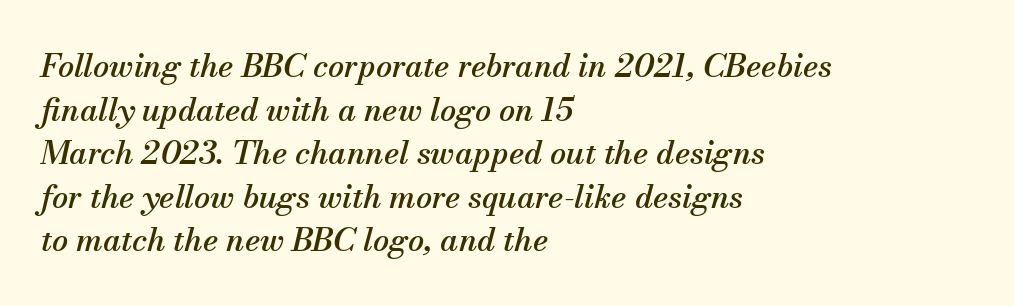
{"serif": "yes", "italic": "yes", "lean": "right", "slant_degrees": 13, "width": "normal", "stroke_contrast": "medium", "x_height": "small", "monospaced": "no", "underline": "no", "align": "left", "line_spacing": "normal", "line_spacing_ratio": 1.36, "letter_spacing": "normal", "letter_spacing_em": 0.0, "glyph_px": 32}
